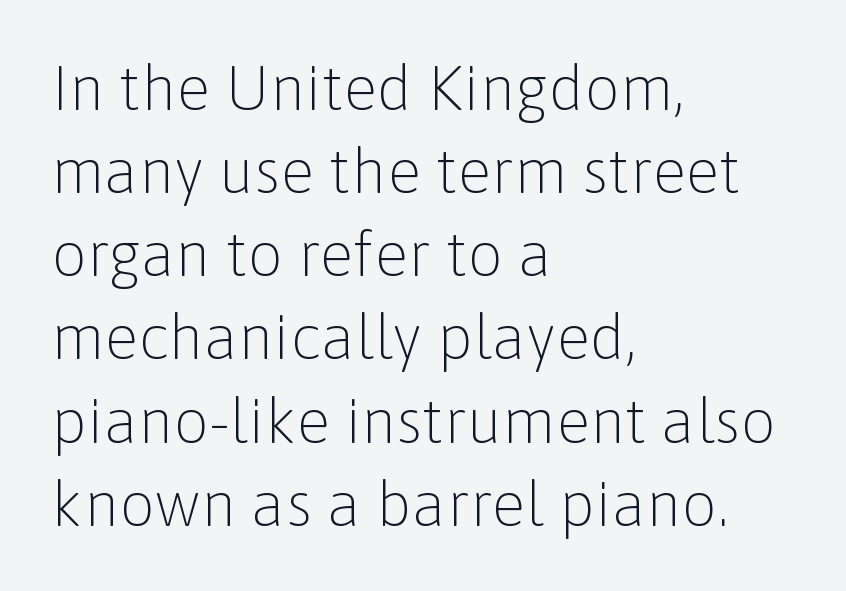
{"serif": "no", "italic": "no", "bold": "no", "weight": "light", "width": "normal", "stroke_contrast": "low", "x_height": "medium", "monospaced": "no", "underline": "no", "align": "left", "line_spacing": "normal", "line_spacing_ratio": 1.32, "letter_spacing": "normal", "letter_spacing_em": 0.0, "glyph_px": 63}
